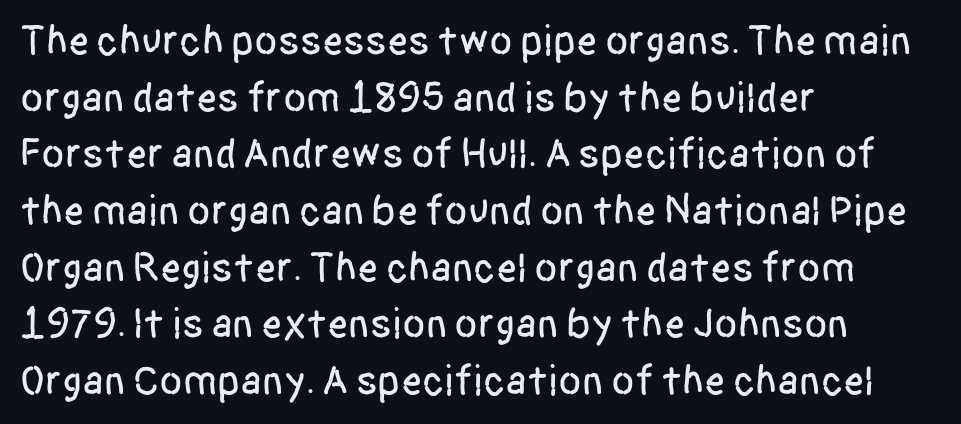
Notice how the passage keeps a crisp vertical edge on the left only. The face used here is proportionally spaced, like ordinary book or web type. Regarding leading, the lines here are spaced in the standard way. Beneath every word, the page is bare. Nope, not italic — everything's standing straight.
